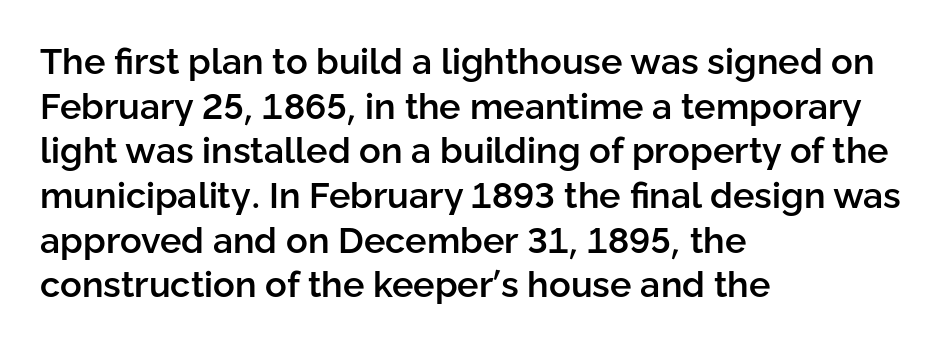
{"serif": "no", "italic": "no", "bold": "semi", "weight": "semibold", "width": "normal", "stroke_contrast": "low", "x_height": "medium", "monospaced": "no", "underline": "no", "align": "left", "line_spacing_ratio": 1.24, "letter_spacing": "normal", "letter_spacing_em": 0.0, "glyph_px": 36}
